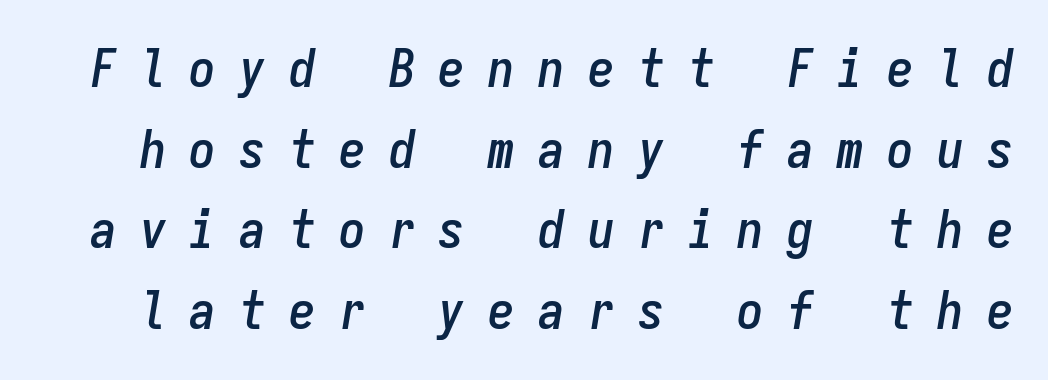
{"italic": "yes", "lean": "right", "slant_degrees": 9, "width": "condensed", "stroke_contrast": "low", "x_height": "medium", "monospaced": "yes", "underline": "no", "line_spacing": "normal", "line_spacing_ratio": 1.52, "letter_spacing": "wide", "letter_spacing_em": 0.44, "glyph_px": 53}
